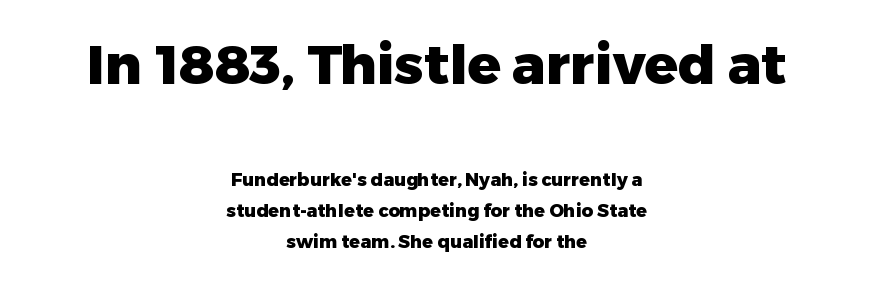
{"serif": "no", "italic": "no", "bold": "yes", "weight": "heavy", "width": "normal", "stroke_contrast": "low", "x_height": "medium", "monospaced": "no", "underline": "no", "align": "center", "line_spacing_ratio": 1.71, "letter_spacing": "normal", "letter_spacing_em": 0.0, "larger_block": "first", "size_ratio": 3.06, "glyph_px": 55}
